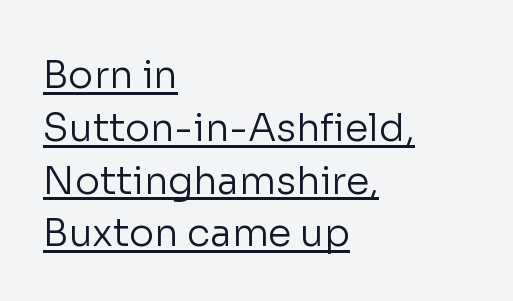
{"serif": "no", "italic": "no", "bold": "no", "weight": "regular", "width": "normal", "stroke_contrast": "low", "x_height": "medium", "monospaced": "no", "underline": "yes", "align": "left", "line_spacing": "normal", "line_spacing_ratio": 1.39, "letter_spacing": "normal", "letter_spacing_em": 0.0, "glyph_px": 38}
